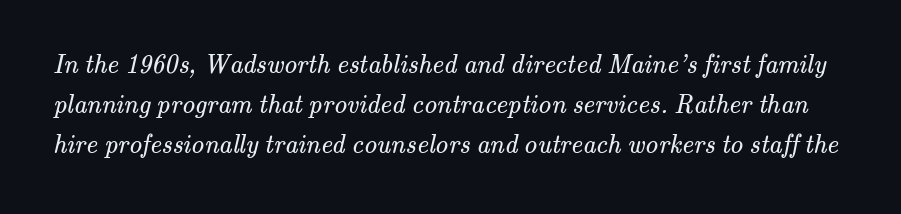
This sample uses plain, unmodified letter spacing. Bare-footed words on every line. The typesetting does not lean heavy: it is not bold. How would I describe the line gaps? Plain and ordinary.
